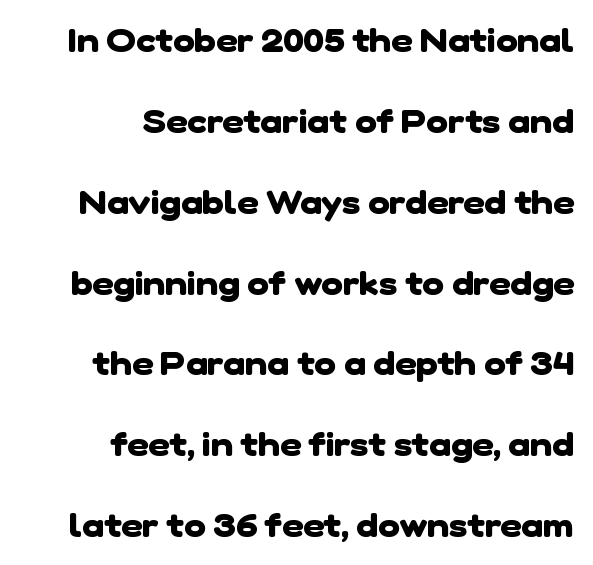
Words appear dense and cohesive because spacing is normal. Where is the straight margin? On the right. The rendering uses natural spacing where letterforms have individual widths. The passage shown is typeset with a sans-serif family. Underline: absent. Regarding leading, the lines here are spaced well apart.
